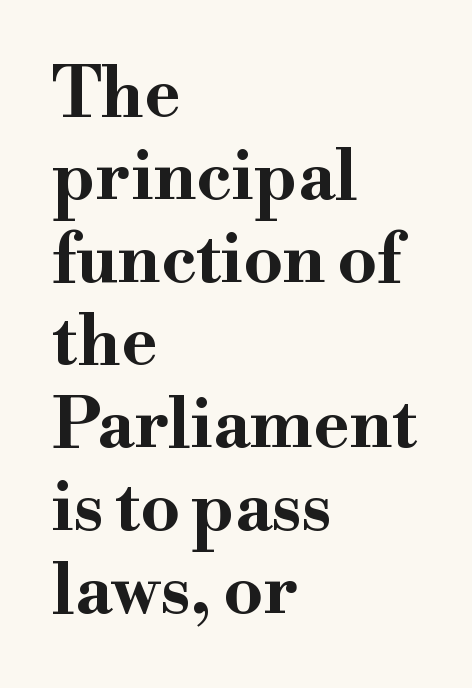
As a designer I'd log this as weight 700, bold. Is the letter spacing exaggerated? No — it looks like the ordinary default. What kind of face is this? One with serifs. The paragraph shown leans on its left margin. Characters remain perfectly vertical along every line.
